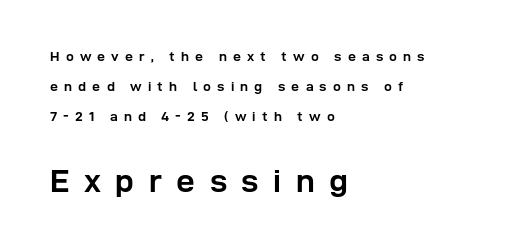
{"serif": "no", "italic": "no", "bold": "yes", "weight": "semibold", "width": "normal", "stroke_contrast": "low", "x_height": "medium", "monospaced": "no", "underline": "no", "align": "left", "line_spacing": "loose", "line_spacing_ratio": 2.13, "letter_spacing": "wide", "letter_spacing_em": 0.44, "larger_block": "second", "size_ratio": 2.36, "glyph_px": 33}
